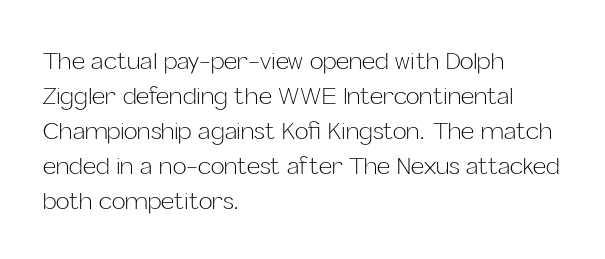
{"italic": "no", "bold": "no", "underline": "no", "align": "left", "line_spacing": "normal", "line_spacing_ratio": 1.52, "letter_spacing": "normal", "letter_spacing_em": 0.0, "glyph_px": 23}
